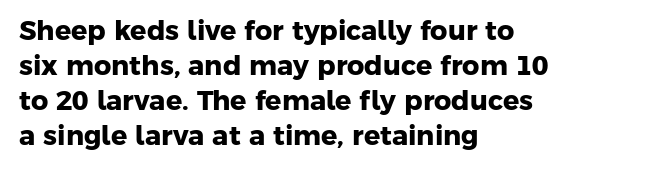
The type is set solid horizontally, with unmodified tracking. The face used here has the dense, thick strokes of a bold. The specimen omits any rule beneath the text block's lines. Compared with typical paragraphs, the rows here are spaced about the same. These lines are set flush left with a ragged right edge.
